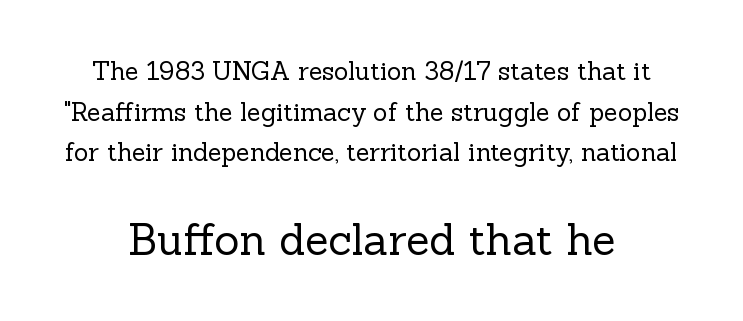
Weight: regular or lighter. Font category for this specimen: serif. Casual observation: everything's sitting right in the middle. Any mark beneath the type? The region is blank. Successive baselines arrive at the customary interval.
